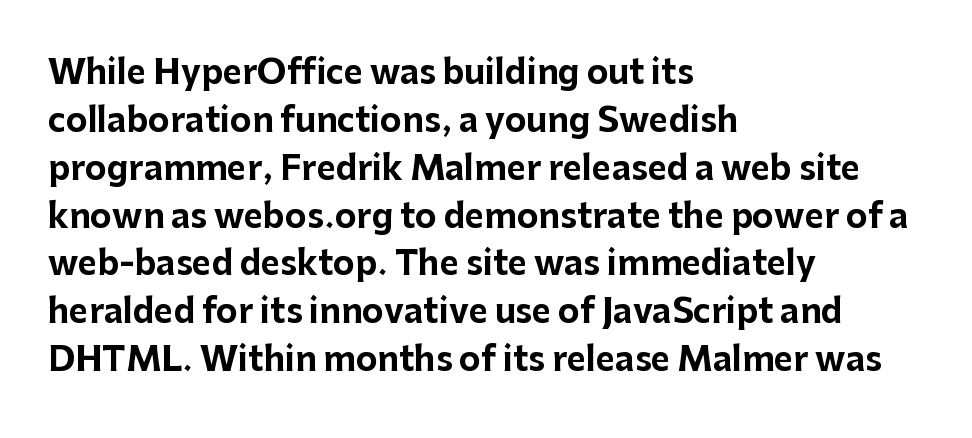
The image shows 33 px bold sans-serif type, upright; set left-aligned, normal line spacing (1.45x), normal letter spacing, not underlined; low stroke contrast and a medium x-height.
